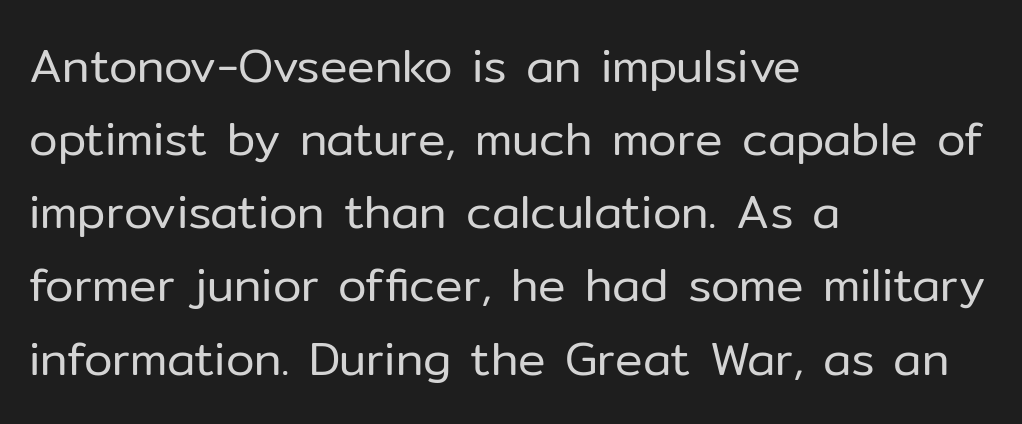
The image shows 46 px regular-weight sans-serif type, upright; set left-aligned, normal line spacing (1.59x), normal letter spacing, not underlined; low stroke contrast and a medium x-height.
